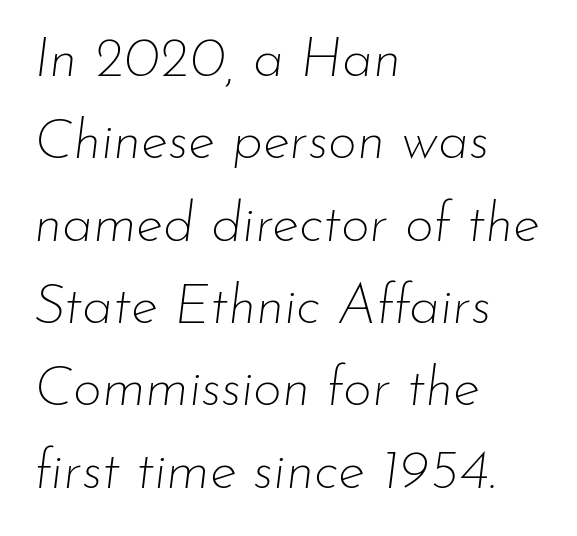
The image shows 56 px thin type, italic (leaning right); set left-aligned, normal line spacing (1.47x), normal letter spacing, not underlined; low stroke contrast and a small x-height.
